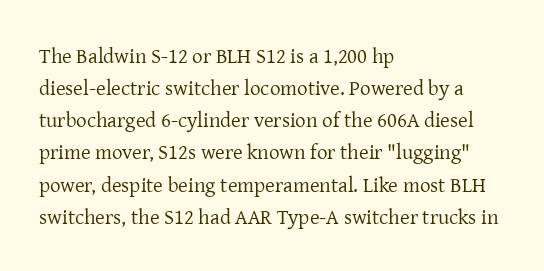
{"italic": "no", "bold": "no", "underline": "no", "align": "left", "line_spacing": "normal", "line_spacing_ratio": 1.53, "letter_spacing": "normal", "letter_spacing_em": 0.0, "glyph_px": 21}
